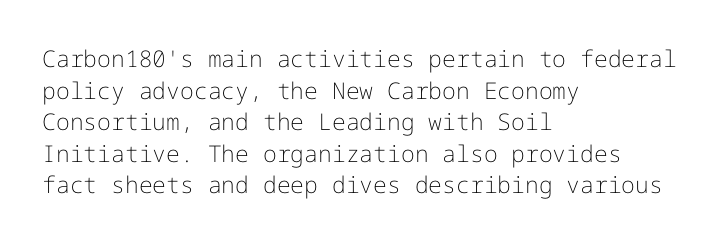
The image shows 23 px text type, upright; set left-aligned, normal line spacing (1.37x), normal letter spacing, not underlined.
